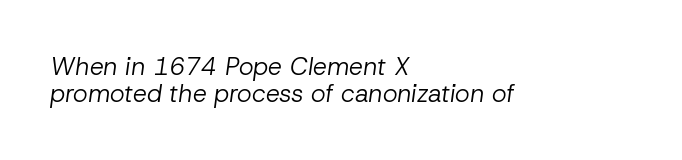
Q: Is the text bold? A: No.
Q: Is the text italic (slanted)? A: Yes, it leans right by about 8 degrees.
Q: Is the text underlined? A: No.
Q: How is the paragraph aligned? A: Left-aligned.
Q: Is the spacing between letters normal or unusually wide? A: Normal.
Q: Is the spacing between lines tight, normal or loose? A: Tight.
